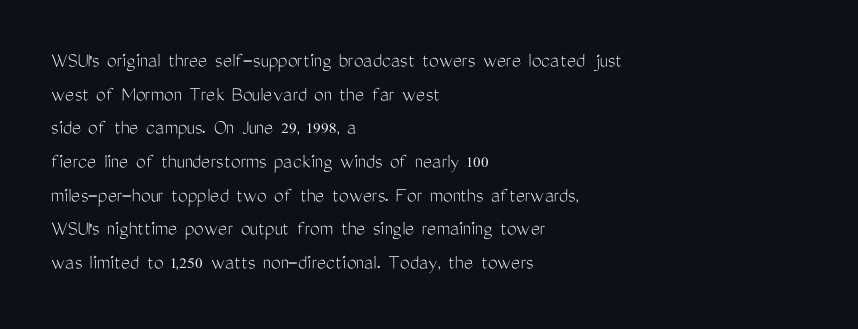
Unbolded letterforms with no extra heft. The letterforms sit shoulder to shoulder at normal distance. Line spacing here is normal. Glance below the letters and you will spot only blank space. Visually the block forms a straight wall on the left and a jagged coastline on the right.
